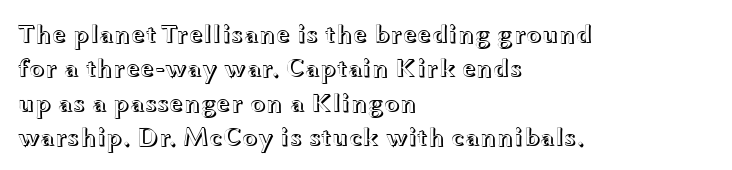
Here the glyphs are tracked normally, forming tight word shapes. Notice how the passage keeps a crisp vertical edge on the left only. A normal amount of white space separates one row of letters from the next. The string is rendered with underlining switched off.
